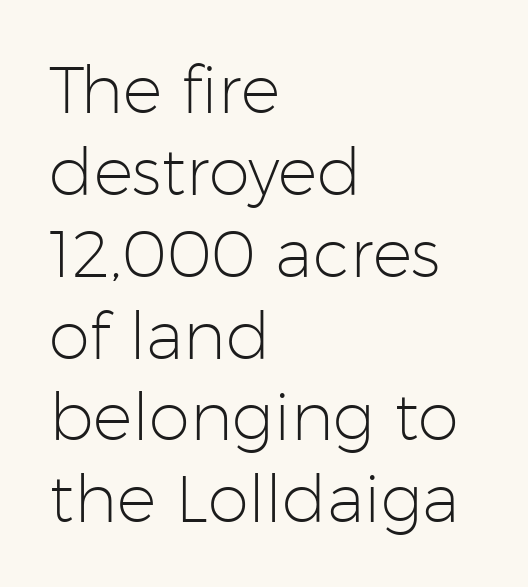
The image shows 66 px light sans-serif type, upright; set left-aligned, line spacing 1.24x, normal letter spacing, not underlined; low stroke contrast and a medium x-height.
